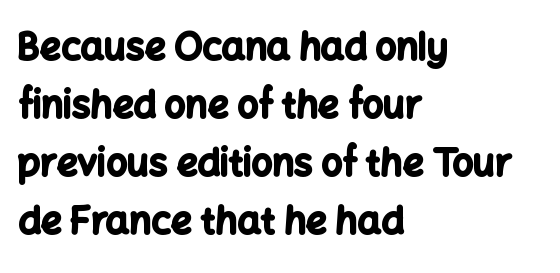
Q: Is the text bold? A: Yes.
Q: Is the text italic (slanted)? A: No, it is upright.
Q: Is the typeface a serif or a sans-serif typeface? A: Sans-serif.
Q: Is the text underlined? A: No.
Q: How is the paragraph aligned? A: Left-aligned.
Q: Is the spacing between letters normal or unusually wide? A: Normal.
Q: Is the spacing between lines tight, normal or loose? A: Normal.
Q: Width (condensed, normal, or wide)? A: Normal.
Q: Stroke contrast? A: Low.
Q: x-height? A: Medium.
Q: Monospaced? A: No.
